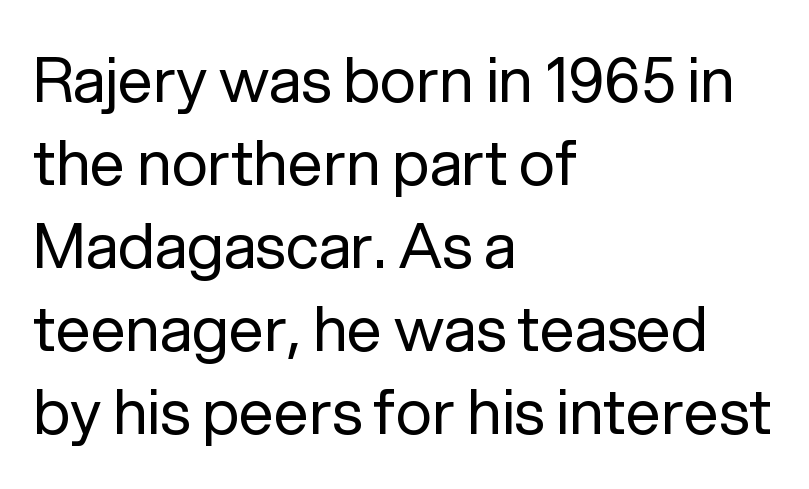
The image shows 62 px regular-weight sans-serif type, upright; set left-aligned, normal line spacing (1.34x), normal letter spacing, not underlined; low stroke contrast and a medium x-height.
